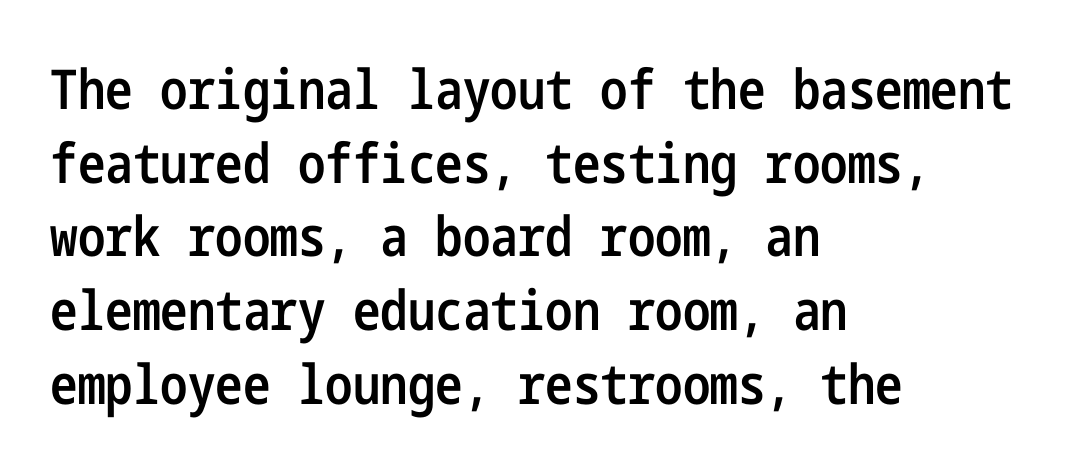
The image shows 55 px semibold, condensed sans-serif type, upright; set left-aligned, normal line spacing (1.34x), normal letter spacing, not underlined; low stroke contrast and a medium x-height.
